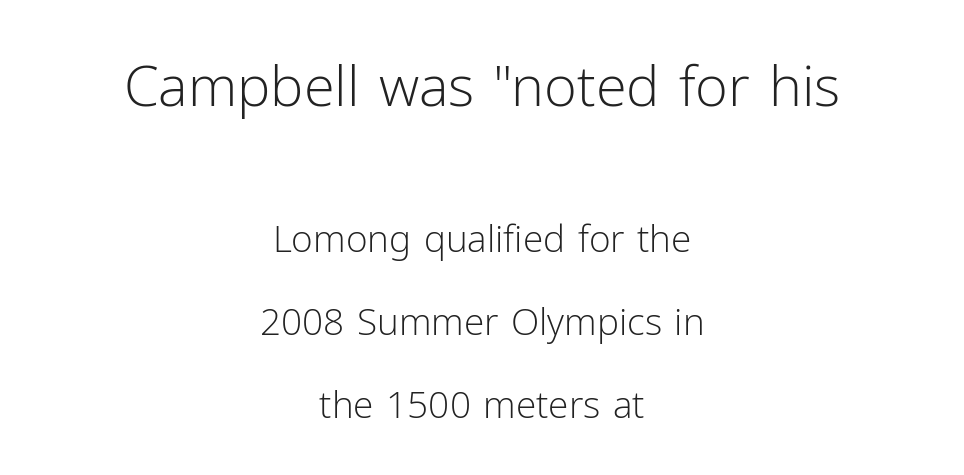
The letterforms sit at book weight or below. The lettering stays uniformly vertical, giving the passage a roman look. Neither beginnings nor endings align; midpoints do. Compared with typical paragraphs, the rows here are farther apart.
